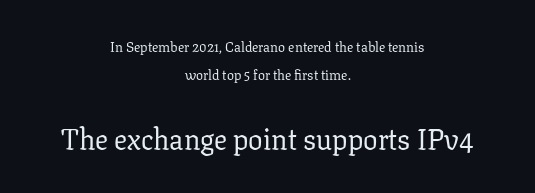
The image shows 29 px regular-weight serif type, upright; set centered, loose line spacing (1.99x), normal letter spacing, not underlined; the second (bottom) block is 2.07x larger; low stroke contrast and a medium x-height.
